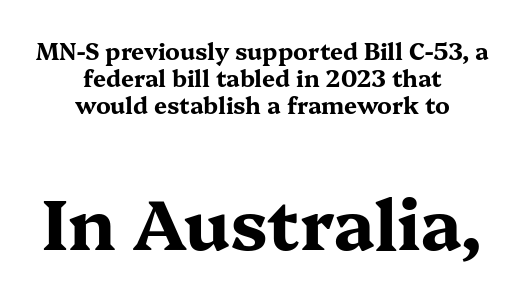
{"serif": "yes", "italic": "no", "bold": "yes", "weight": "bold", "width": "wide", "stroke_contrast": "medium", "x_height": "medium", "monospaced": "no", "underline": "no", "align": "center", "line_spacing_ratio": 1.17, "letter_spacing": "normal", "letter_spacing_em": 0.0, "larger_block": "second", "size_ratio": 3.04, "glyph_px": 70}
